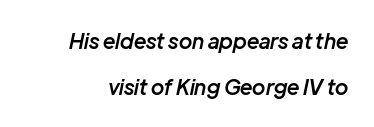
This sample uses plain, unmodified letter spacing. Look at the stroke-to-counter ratio: somewhat heavy, a semibold. Leading is clearly above the norm, producing a sparse column. Italic: yes, the glyphs are oblique.
